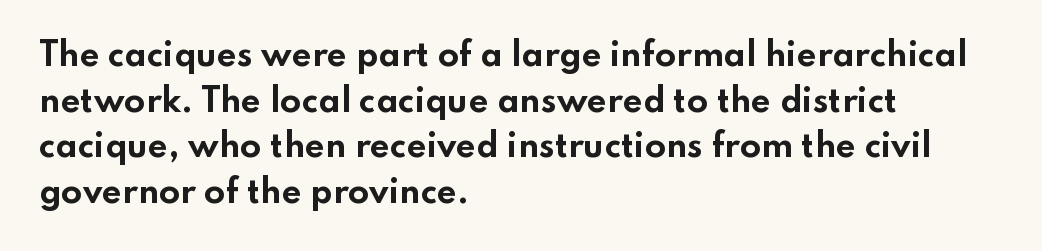
The words here are not underlined. Short note: letters normally spaced. Visually the block forms a straight wall on the left and a jagged coastline on the right. Unlike italic type, these characters show no tilt at all.
